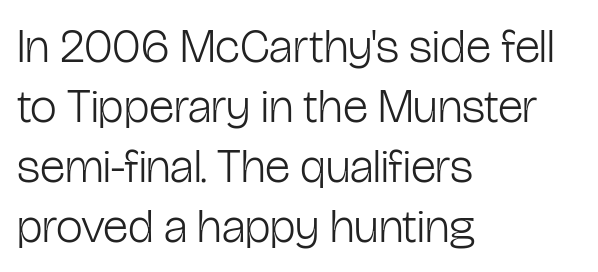
The characters are drawn with everyday or finer stroke widths. Letter spacing: default. Reading down the column, the eye jumps a familiar distance to each next line. Leftover space on each line is placed entirely after the last word. The characters display no serif detailing; their extremities are plain. Is there any slant? The stems are plumb.
